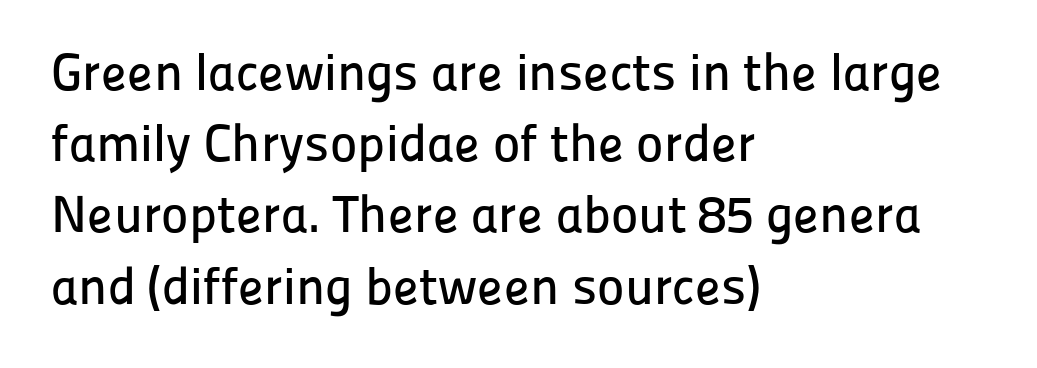
Q: Is the text italic (slanted)? A: No, it is upright.
Q: Is the typeface a serif or a sans-serif typeface? A: Sans-serif.
Q: Is the text underlined? A: No.
Q: How is the paragraph aligned? A: Left-aligned.
Q: Is the spacing between letters normal or unusually wide? A: Normal.
Q: Is the spacing between lines tight, normal or loose? A: Normal.
Q: Width (condensed, normal, or wide)? A: Normal.
Q: Stroke contrast? A: Low.
Q: x-height? A: Medium.
Q: Monospaced? A: No.
